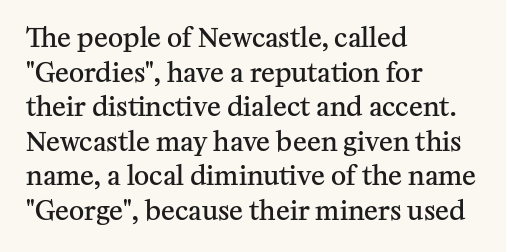
The glyphs have the mass of a demibold cut, below bold. Is the letter spacing exaggerated? No — it looks like the ordinary default. Which margin do the lines hug? The left one — the right edge is uneven. The rows are spaced the way most documents space them. Style check: upright. Has an underline been added? It has not.
